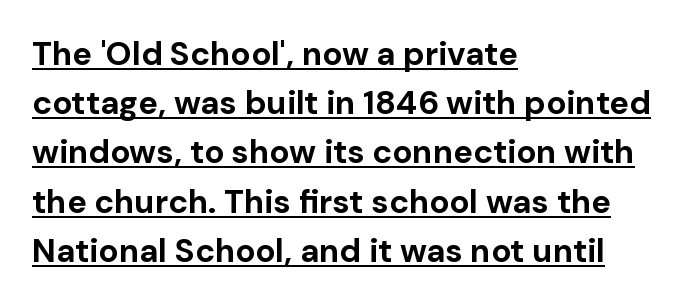
Regular leading. This rendering leaves character spacing at its baseline value. Strokes here are thick enough to call this a true bold. Character widths vary here, with narrow letters taking less room than wide ones.
